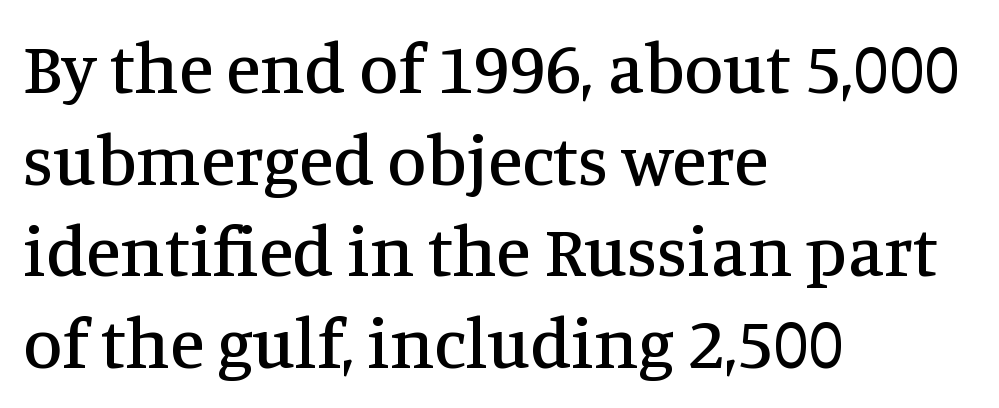
Q: Is the text italic (slanted)? A: No, it is upright.
Q: Is the typeface a serif or a sans-serif typeface? A: Serif.
Q: Is the text underlined? A: No.
Q: How is the paragraph aligned? A: Left-aligned.
Q: Is the spacing between letters normal or unusually wide? A: Normal.
Q: Is the spacing between lines tight, normal or loose? A: Normal.
Q: Width (condensed, normal, or wide)? A: Normal.
Q: Stroke contrast? A: Medium.
Q: x-height? A: Large.
Q: Monospaced? A: No.
